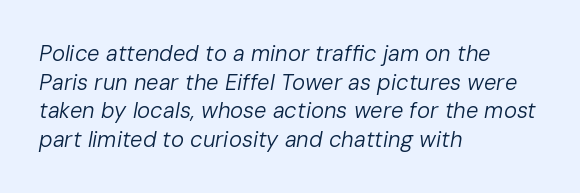
Q: Is the text bold? A: No.
Q: Is the text italic (slanted)? A: Yes, it leans right by about 10 degrees.
Q: Is the text underlined? A: No.
Q: How is the paragraph aligned? A: Left-aligned.
Q: Is the spacing between letters normal or unusually wide? A: Normal.
Q: Is the spacing between lines tight, normal or loose? A: Normal.
